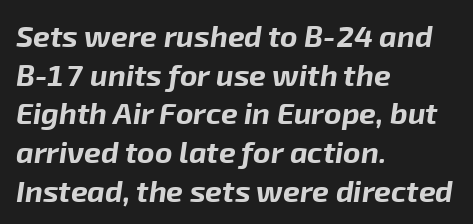
Q: Is the text bold? A: Yes.
Q: Is the text italic (slanted)? A: Yes, it leans right by about 8 degrees.
Q: Is the text underlined? A: No.
Q: How is the paragraph aligned? A: Left-aligned.
Q: Is the spacing between letters normal or unusually wide? A: Normal.
Q: Is the spacing between lines tight, normal or loose? A: Normal.
Q: Width (condensed, normal, or wide)? A: Normal.
Q: Stroke contrast? A: Low.
Q: x-height? A: Medium.
Q: Monospaced? A: No.
